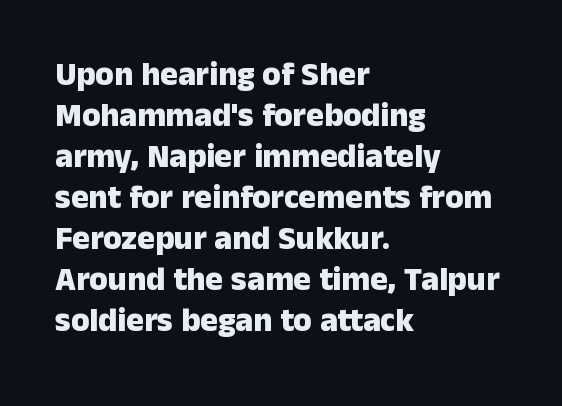
{"serif": "no", "italic": "no", "bold": "yes", "weight": "heavy", "width": "normal", "stroke_contrast": "low", "x_height": "medium", "monospaced": "no", "underline": "no", "align": "left", "line_spacing_ratio": 1.24, "letter_spacing": "normal", "letter_spacing_em": 0.0, "glyph_px": 33}
